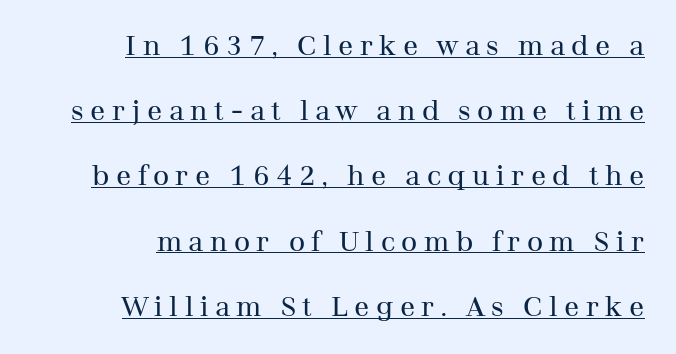
{"serif": "yes", "italic": "no", "bold": "no", "weight": "regular", "width": "normal", "stroke_contrast": "medium", "x_height": "medium", "monospaced": "no", "underline": "yes", "align": "right", "line_spacing": "loose", "line_spacing_ratio": 2.33, "letter_spacing": "wide", "letter_spacing_em": 0.23, "glyph_px": 28}
